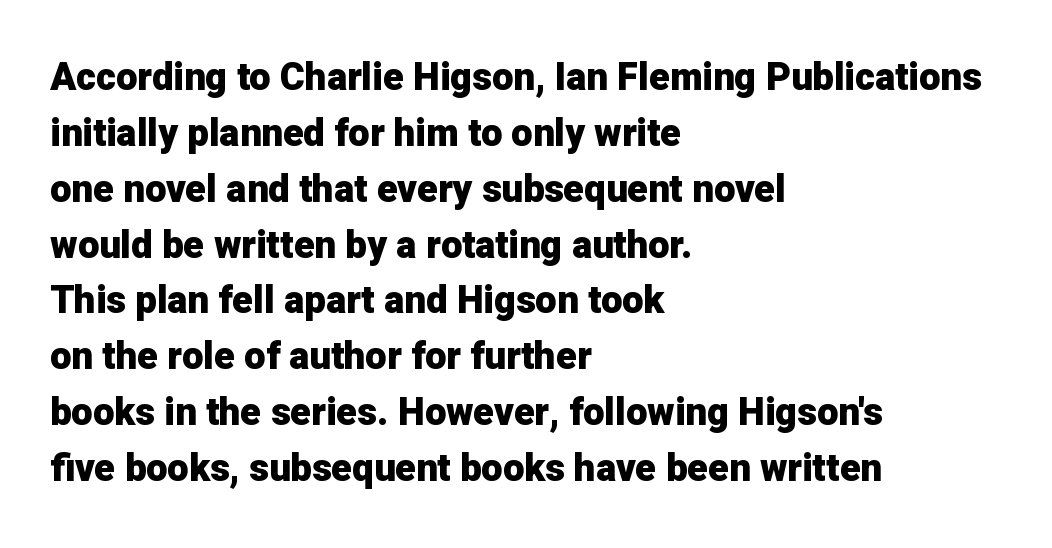
The image shows 38 px heavy sans-serif type, upright; set left-aligned, normal line spacing (1.47x), normal letter spacing, not underlined; low stroke contrast and a medium x-height.
